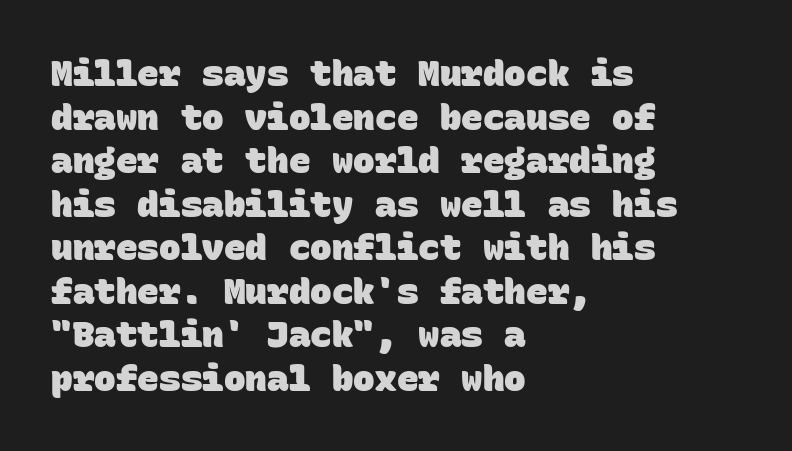
The image shows 36 px heavy sans-serif type, monospaced; set left-aligned, line spacing 1.21x, normal letter spacing, not underlined; low stroke contrast and a large x-height.
